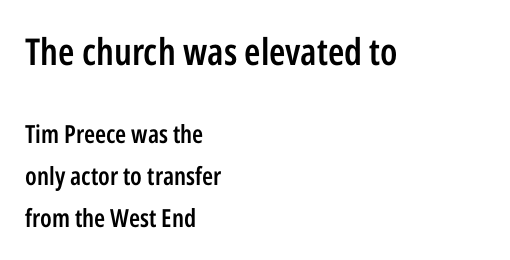
{"serif": "no", "italic": "no", "bold": "semi", "weight": "semibold", "width": "condensed", "stroke_contrast": "low", "x_height": "medium", "monospaced": "no", "underline": "no", "align": "left", "line_spacing": "normal", "line_spacing_ratio": 1.67, "letter_spacing": "normal", "letter_spacing_em": 0.0, "larger_block": "first", "size_ratio": 1.48, "glyph_px": 37}
